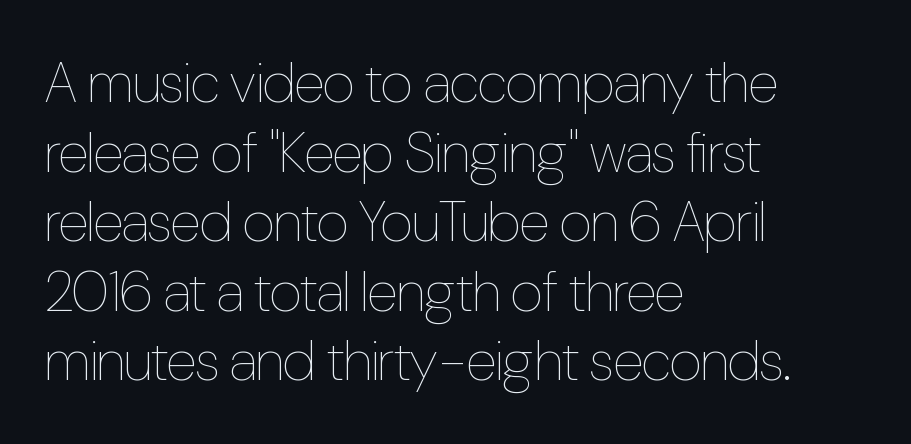
{"italic": "no", "bold": "no", "weight": "thin", "width": "condensed", "stroke_contrast": "low", "x_height": "medium", "monospaced": "no", "underline": "no", "align": "left", "line_spacing_ratio": 1.22, "letter_spacing": "normal", "letter_spacing_em": 0.0, "glyph_px": 57}
